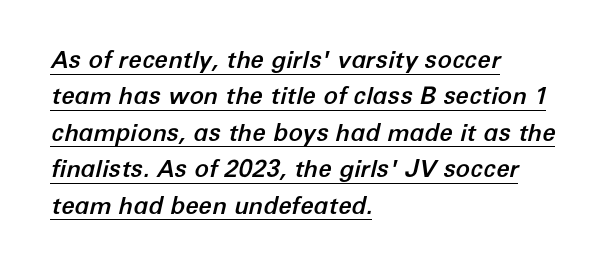
The leading is moderate, giving the passage an even texture. The ragged edge is on the right, which tells us the setting is flush left. The rendering keeps characters at their native spacing. This is oblique type, the kind used for emphasis or titles. You can see a thin bar hugging the bottom of the glyphs.
